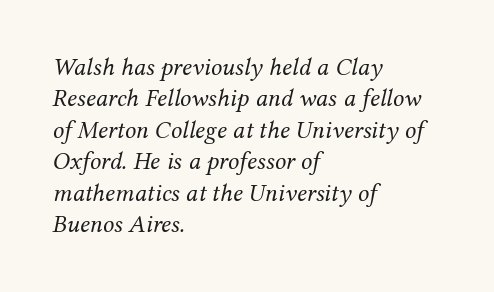
The image shows 25 px text type, italic (leaning right); set left-aligned, normal line spacing (1.26x), normal letter spacing, not underlined.
